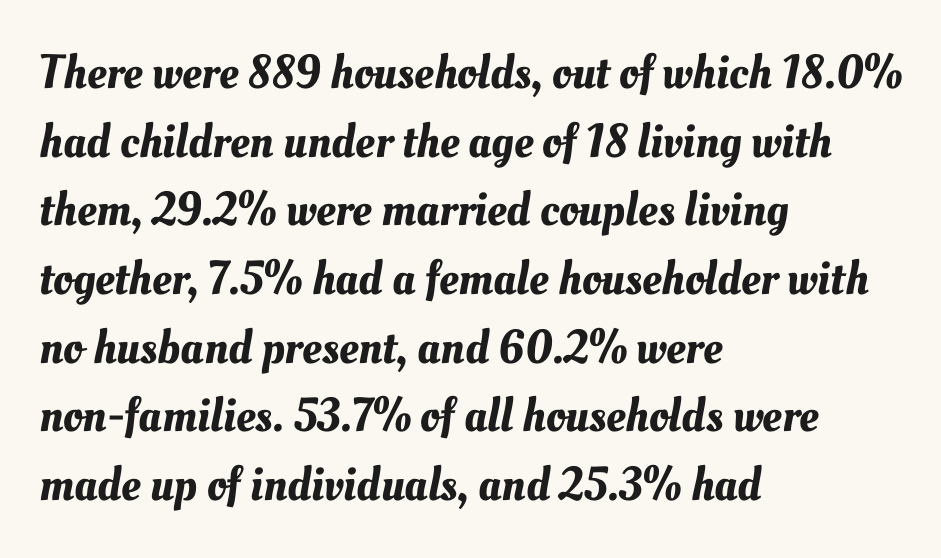
{"width": "normal", "stroke_contrast": "medium", "x_height": "small", "monospaced": "no", "underline": "no", "align": "left", "line_spacing": "normal", "line_spacing_ratio": 1.43, "letter_spacing": "normal", "letter_spacing_em": 0.0, "glyph_px": 48}
